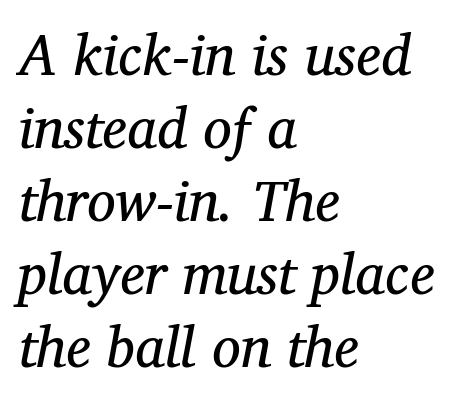
The lines in this sample share a left origin and differ only in where they stop. The passage shown leans; its letterforms are oblique. Do the characters align in a grid? No, the font is proportional. Glance below the letters and you will spot only blank space.
